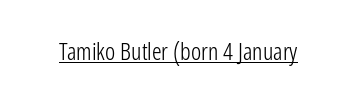
Underlined type. When letters stand straight like this, we call the style roman or upright. The line texture is even and compact thanks to regular tracking. The strokes carry an ordinary text weight at most.
